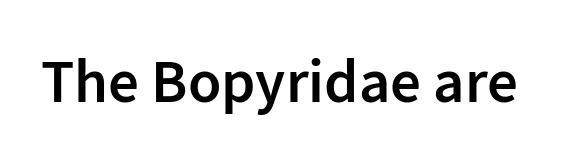
{"serif": "no", "italic": "no", "bold": "semi", "weight": "semibold", "width": "normal", "stroke_contrast": "low", "x_height": "medium", "monospaced": "no", "underline": "no", "letter_spacing": "normal", "letter_spacing_em": 0.0, "glyph_px": 61}
